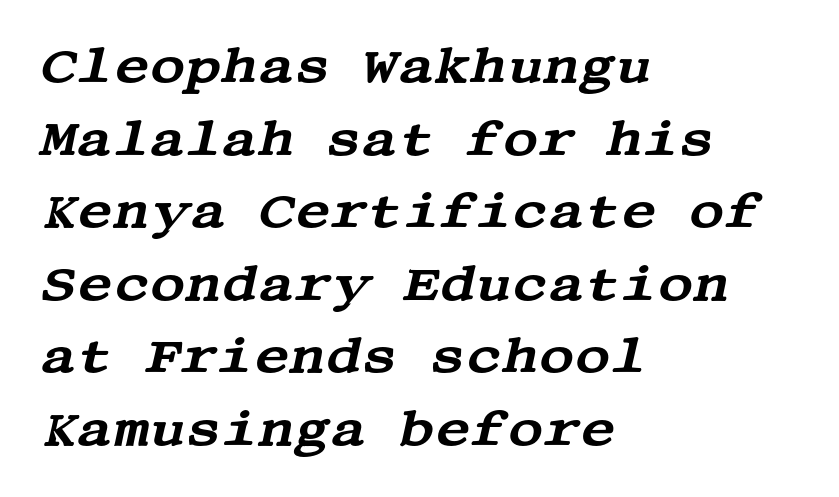
{"serif": "yes", "italic": "yes", "lean": "right", "slant_degrees": 13, "width": "wide", "stroke_contrast": "medium", "x_height": "large", "underline": "no", "align": "left", "line_spacing": "normal", "line_spacing_ratio": 1.48, "letter_spacing": "normal", "letter_spacing_em": 0.0, "glyph_px": 49}
